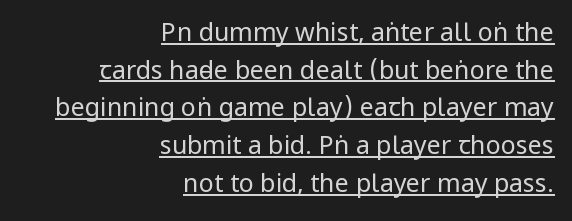
Q: Is the text bold? A: No.
Q: Is the text italic (slanted)? A: No, it is upright.
Q: Is the text underlined? A: Yes.
Q: How is the paragraph aligned? A: Right-aligned.
Q: Is the spacing between letters normal or unusually wide? A: Normal.
Q: Is the spacing between lines tight, normal or loose? A: Normal.
